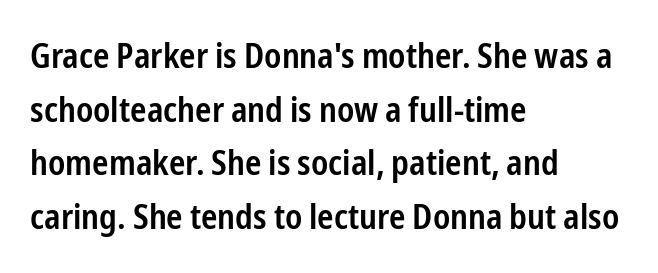
Q: Is the text bold? A: Semi-bold.
Q: Is the text italic (slanted)? A: No, it is upright.
Q: Is the typeface a serif or a sans-serif typeface? A: Sans-serif.
Q: Is the text underlined? A: No.
Q: How is the paragraph aligned? A: Left-aligned.
Q: Is the spacing between letters normal or unusually wide? A: Normal.
Q: Is the spacing between lines tight, normal or loose? A: Normal.
Q: Width (condensed, normal, or wide)? A: Condensed.
Q: Stroke contrast? A: Low.
Q: x-height? A: Medium.
Q: Monospaced? A: No.
